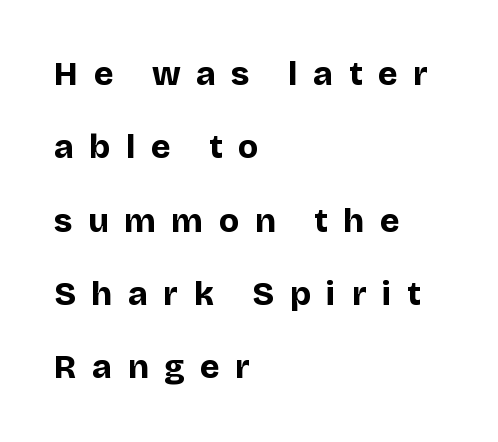
The image shows 33 px bold sans-serif type, upright; set left-aligned, loose line spacing (2.22x), unusually wide letter spacing (+0.48 em), not underlined; low stroke contrast and a large x-height.
